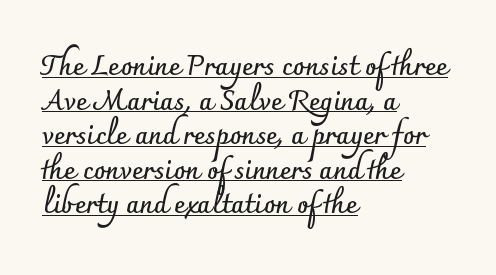
{"bold": "yes", "underline": "yes", "align": "left", "line_spacing": "normal", "line_spacing_ratio": 1.28, "letter_spacing": "normal", "letter_spacing_em": 0.0, "glyph_px": 27}
